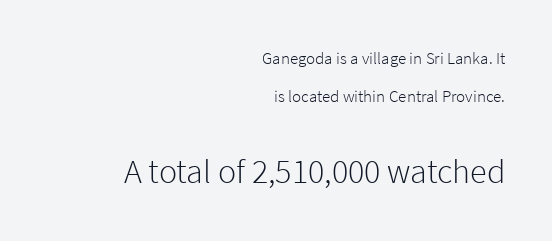
Q: Is the text bold? A: No.
Q: Is the text italic (slanted)? A: No, it is upright.
Q: Is the typeface a serif or a sans-serif typeface? A: Sans-serif.
Q: Is the text underlined? A: No.
Q: How is the paragraph aligned? A: Right-aligned.
Q: Is the spacing between letters normal or unusually wide? A: Normal.
Q: Is the spacing between lines tight, normal or loose? A: Loose.
Q: Which block of text is set in a larger size, the first (top) or the second (bottom)? A: The second (bottom) one.
Q: Width (condensed, normal, or wide)? A: Normal.
Q: Stroke contrast? A: Low.
Q: x-height? A: Medium.
Q: Monospaced? A: No.
